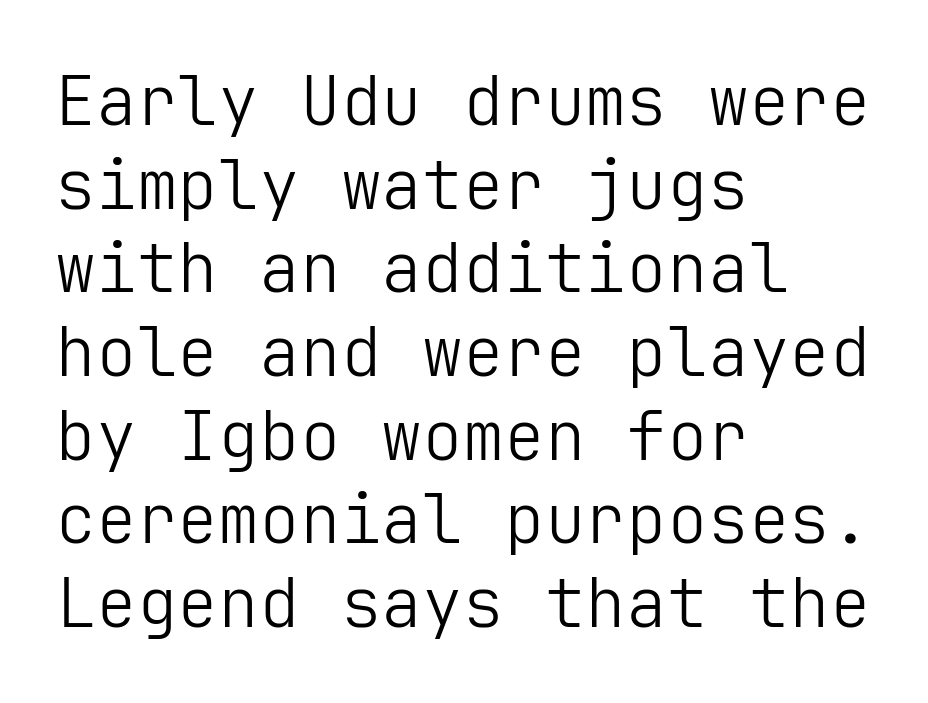
{"serif": "no", "italic": "no", "bold": "no", "weight": "light", "width": "normal", "stroke_contrast": "low", "x_height": "medium", "underline": "no", "align": "left", "line_spacing_ratio": 1.23, "letter_spacing": "normal", "letter_spacing_em": 0.0, "glyph_px": 68}
